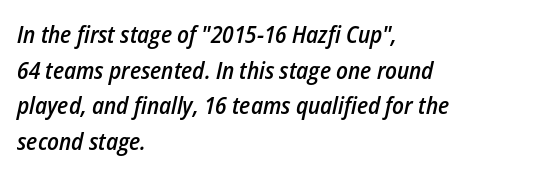
Q: Is the text bold? A: Semi-bold.
Q: Is the text italic (slanted)? A: Yes, it leans right by about 12 degrees.
Q: Is the text underlined? A: No.
Q: How is the paragraph aligned? A: Left-aligned.
Q: Is the spacing between letters normal or unusually wide? A: Normal.
Q: Is the spacing between lines tight, normal or loose? A: Normal.
